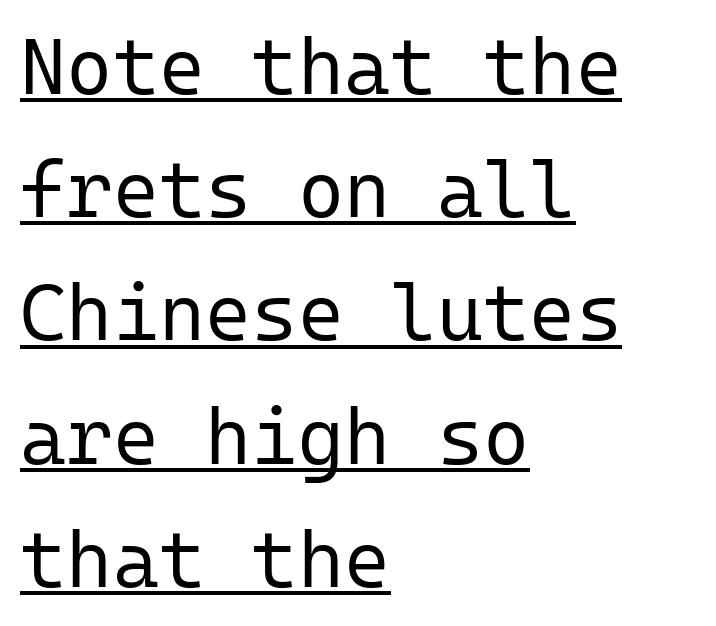
The image shows 79 px regular-weight sans-serif type, upright, monospaced; set left-aligned, normal line spacing (1.56x), normal letter spacing, underlined; low stroke contrast and a medium x-height.
